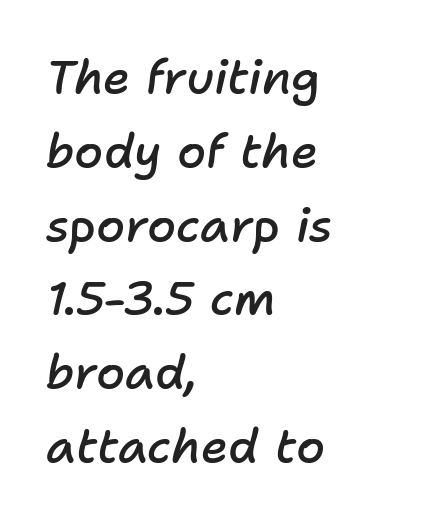
Q: Is the text bold? A: Semi-bold.
Q: Is the text italic (slanted)? A: Yes, it leans right by about 11 degrees.
Q: Is the text underlined? A: No.
Q: How is the paragraph aligned? A: Left-aligned.
Q: Is the spacing between letters normal or unusually wide? A: Normal.
Q: Is the spacing between lines tight, normal or loose? A: Normal.
Q: Width (condensed, normal, or wide)? A: Normal.
Q: Stroke contrast? A: Low.
Q: x-height? A: Medium.
Q: Monospaced? A: No.
